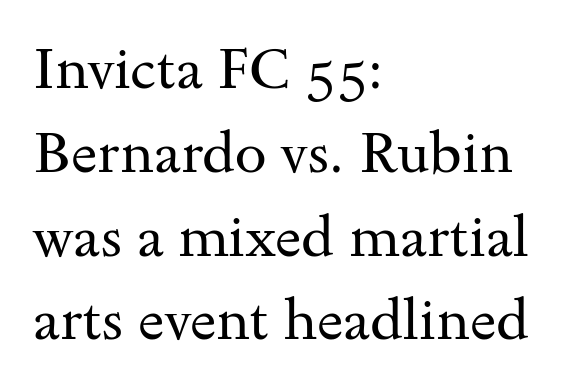
The image shows 57 px regular-weight, wide serif type, upright; set left-aligned, normal line spacing (1.47x), normal letter spacing, not underlined; medium stroke contrast and a small x-height.
